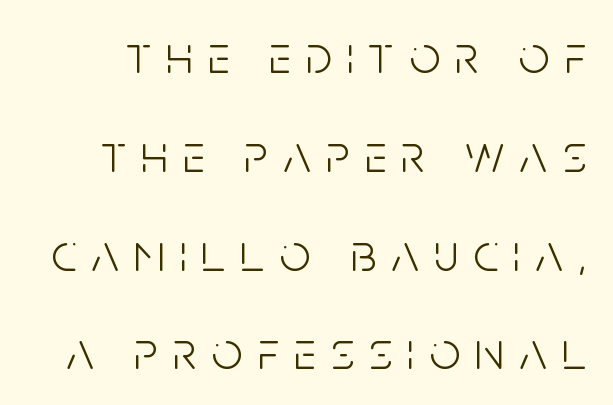
Inter-character spacing is expanded well beyond the font's built-in metrics. Weight class: somewhere from thin through regular. The face used here is proportionally spaced, like ordinary book or web type. The font family rendered here belongs to the sans-serif group.
